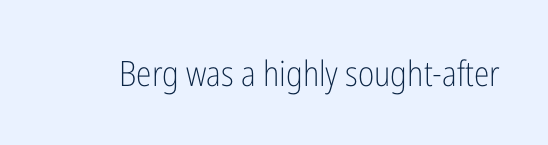
The image shows 35 px light, condensed sans-serif type, upright; set normal letter spacing, not underlined; low stroke contrast and a medium x-height.
